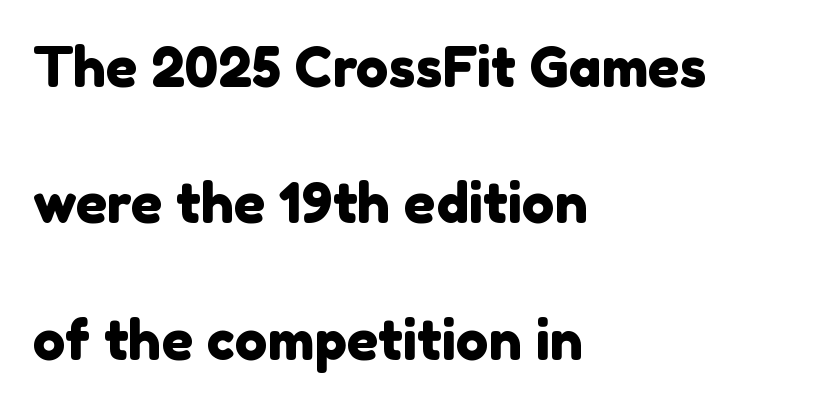
The strip under each line holds only bare page. You can tell from the bare stems that sans-serif type was used. Which margin do the lines hug? The left one — the right edge is uneven. These lines stand farther apart than default settings would place them. There is no visible air inserted between adjacent glyphs. A typesetter would call this proportional, since set widths differ per character.
